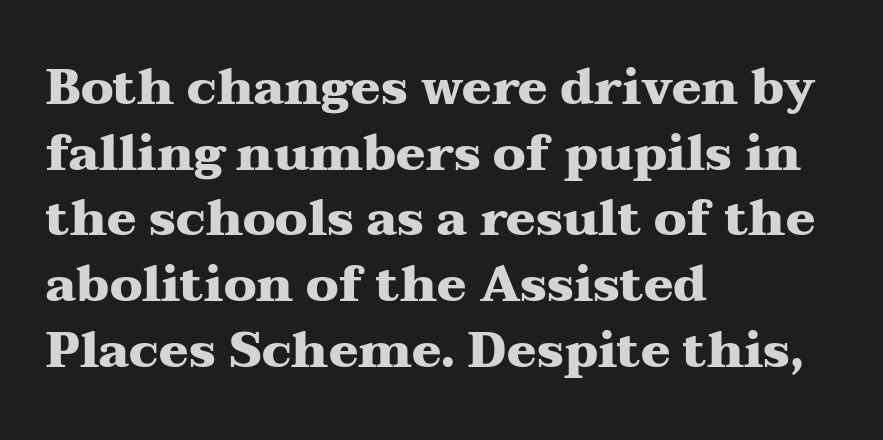
The image shows 49 px heavy, wide serif type, upright; set left-aligned, normal line spacing (1.34x), normal letter spacing, not underlined; medium stroke contrast and a medium x-height.
